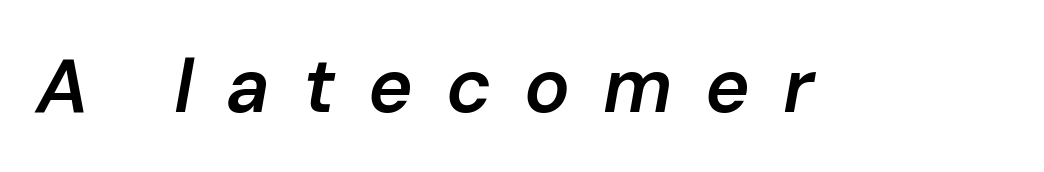
Q: Is the text bold? A: Semi-bold.
Q: Is the text italic (slanted)? A: Yes, it leans right by about 10 degrees.
Q: Is the text underlined? A: No.
Q: Is the spacing between letters normal or unusually wide? A: Unusually wide.
Q: Width (condensed, normal, or wide)? A: Normal.
Q: Stroke contrast? A: Low.
Q: x-height? A: Medium.
Q: Monospaced? A: No.
